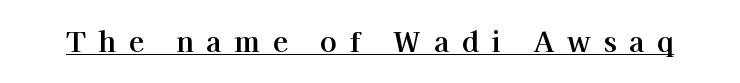
{"serif": "yes", "italic": "no", "width": "normal", "stroke_contrast": "high", "x_height": "medium", "monospaced": "no", "underline": "yes", "letter_spacing": "wide", "letter_spacing_em": 0.45, "glyph_px": 28}
